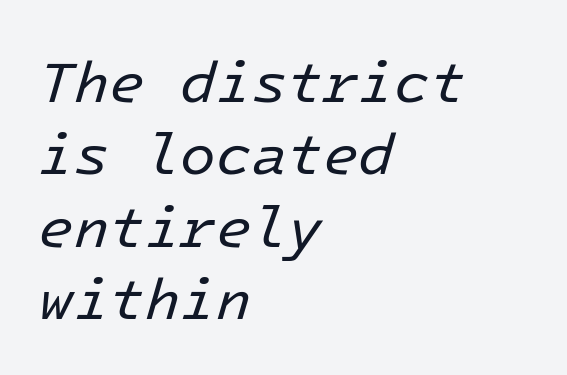
{"italic": "yes", "lean": "right", "slant_degrees": 16, "bold": "no", "weight": "regular", "width": "normal", "stroke_contrast": "low", "x_height": "medium", "underline": "no", "align": "left", "line_spacing": "normal", "line_spacing_ratio": 1.25, "letter_spacing": "normal", "letter_spacing_em": 0.0, "glyph_px": 58}
